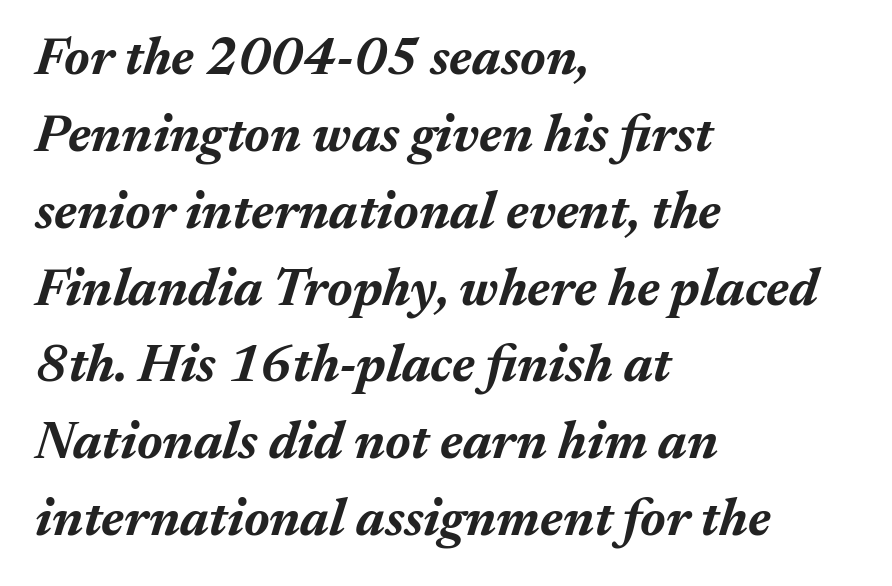
The image shows 53 px bold type, italic (leaning right); set left-aligned, normal line spacing (1.45x), normal letter spacing, not underlined; medium stroke contrast and a medium x-height.
